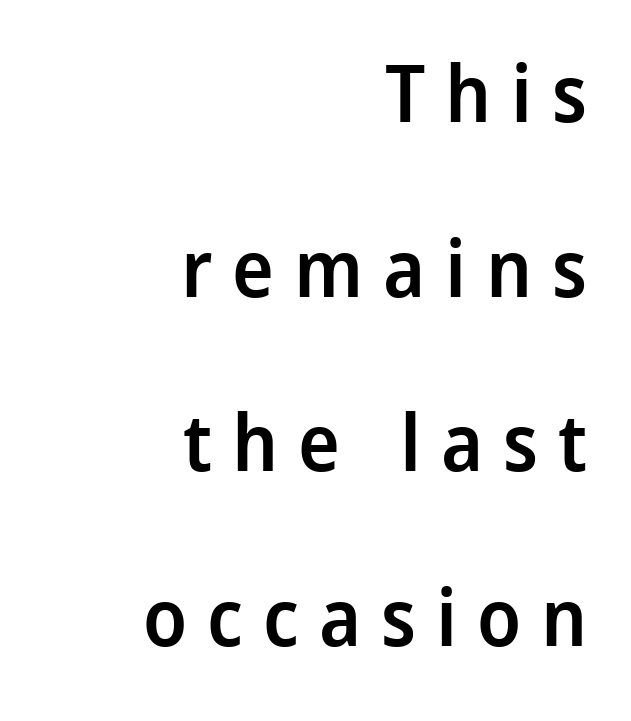
The image shows 79 px semibold, condensed sans-serif type, upright; set right-aligned, loose line spacing (2.21x), unusually wide letter spacing (+0.25 em), not underlined; low stroke contrast and a large x-height.
